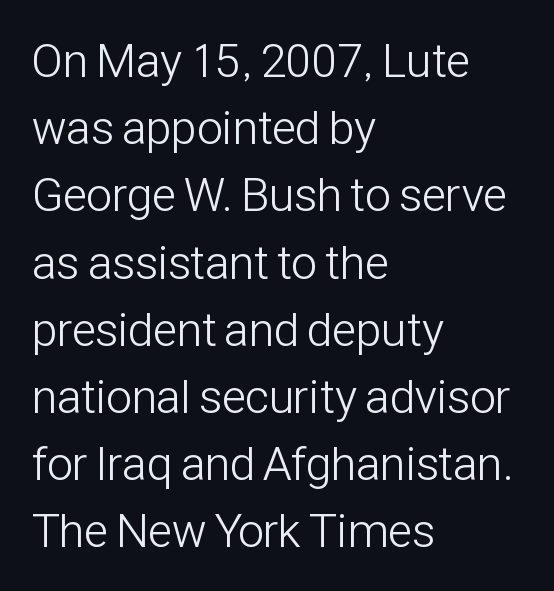
Classification — sans serif. Nothing unusual about the tracking: characters are spaced as the font intends. Any mark beneath the type? The region is blank. Rendered with straight, roman letterforms. Is this a heavy cut? Hardly; it is regular or lighter. Whoever set this chose a conventional vertical rhythm.
